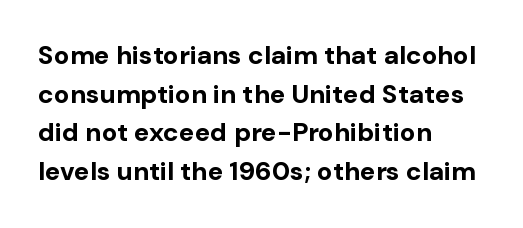
Q: Is the text bold? A: Yes.
Q: Is the text italic (slanted)? A: No, it is upright.
Q: Is the text underlined? A: No.
Q: How is the paragraph aligned? A: Left-aligned.
Q: Is the spacing between letters normal or unusually wide? A: Normal.
Q: Is the spacing between lines tight, normal or loose? A: Normal.
